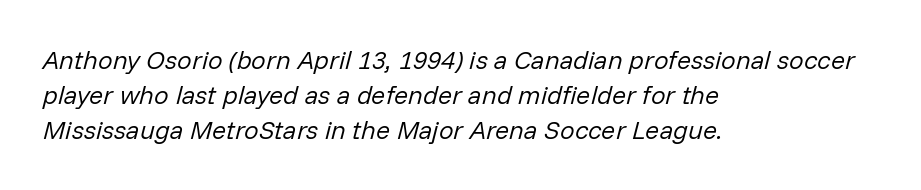
Successive baselines arrive at the customary interval. The passage is arranged the way most books set body copy — flush left. Quick note: underline off. Every character sits at an angle, as italics do. The face used here is rendered with its standard letterfit. No extra ink here — the face is not bold.
